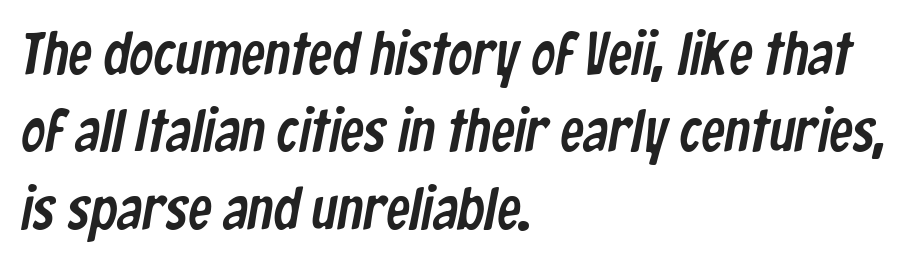
Any mark beneath the type? The region is blank. Layout note: lines flush left. Students, observe: this is what conventionally led text looks like. The face used here is proportionally spaced, like ordinary book or web type.
